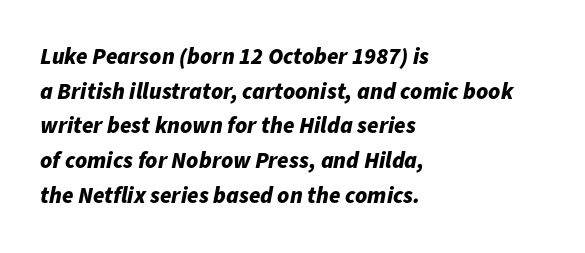
{"italic": "yes", "lean": "right", "slant_degrees": 11, "bold": "yes", "underline": "no", "align": "left", "line_spacing": "normal", "line_spacing_ratio": 1.51, "letter_spacing": "normal", "letter_spacing_em": 0.0, "glyph_px": 23}
